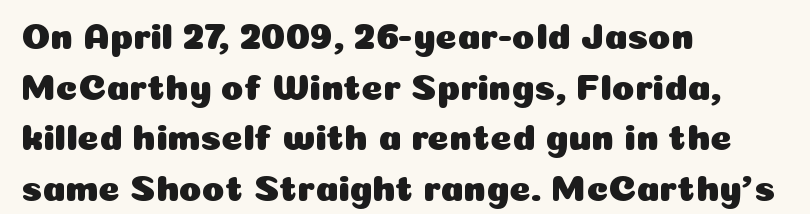
Q: Is the text italic (slanted)? A: No, it is upright.
Q: Is the typeface a serif or a sans-serif typeface? A: Sans-serif.
Q: Is the text underlined? A: No.
Q: How is the paragraph aligned? A: Left-aligned.
Q: Is the spacing between letters normal or unusually wide? A: Normal.
Q: Is the spacing between lines tight, normal or loose? A: Normal.
Q: Width (condensed, normal, or wide)? A: Normal.
Q: Stroke contrast? A: Low.
Q: x-height? A: Medium.
Q: Monospaced? A: No.
